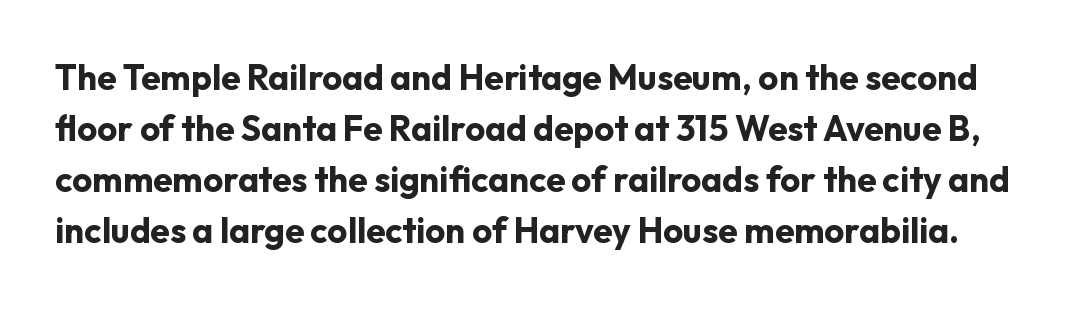
The image shows 35 px bold sans-serif type, upright; set normal line spacing (1.46x), normal letter spacing, not underlined; low stroke contrast and a medium x-height.
